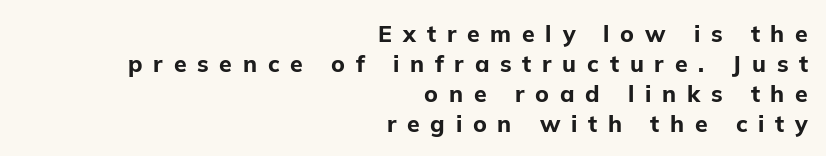
{"italic": "no", "bold": "yes", "underline": "no", "align": "right", "line_spacing": "normal", "line_spacing_ratio": 1.3, "letter_spacing": "wide", "letter_spacing_em": 0.47, "glyph_px": 23}
